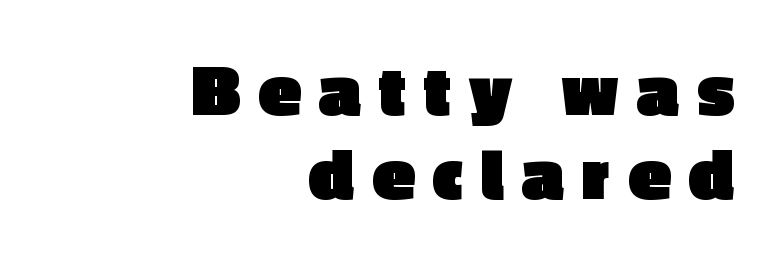
The image shows 77 px heavy sans-serif type, upright; set right-aligned, tight line spacing (1.09x), unusually wide letter spacing (+0.24 em), not underlined; a medium x-height.
